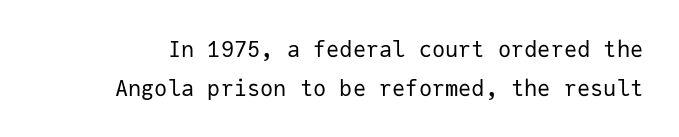
Q: Is the text bold? A: No.
Q: Is the text italic (slanted)? A: No, it is upright.
Q: Is the text underlined? A: No.
Q: Is the spacing between letters normal or unusually wide? A: Normal.
